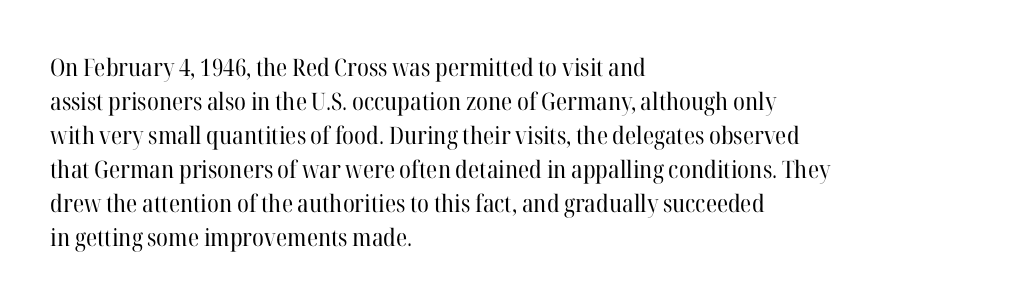
Q: Is the text bold? A: No.
Q: Is the text italic (slanted)? A: No, it is upright.
Q: Is the text underlined? A: No.
Q: How is the paragraph aligned? A: Left-aligned.
Q: Is the spacing between letters normal or unusually wide? A: Normal.
Q: Is the spacing between lines tight, normal or loose? A: Normal.
